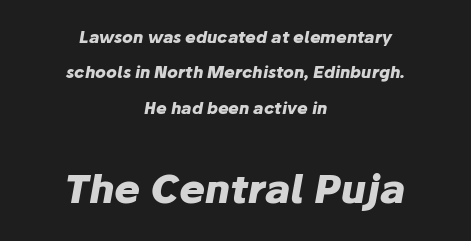
Q: Is the text bold? A: Yes.
Q: Is the text italic (slanted)? A: Yes, it leans right by about 10 degrees.
Q: Is the text underlined? A: No.
Q: How is the paragraph aligned? A: Centered.
Q: Is the spacing between letters normal or unusually wide? A: Normal.
Q: Is the spacing between lines tight, normal or loose? A: Loose.
Q: Which block of text is set in a larger size, the first (top) or the second (bottom)? A: The second (bottom) one.
Q: Width (condensed, normal, or wide)? A: Normal.
Q: Stroke contrast? A: Low.
Q: x-height? A: Medium.
Q: Monospaced? A: No.
